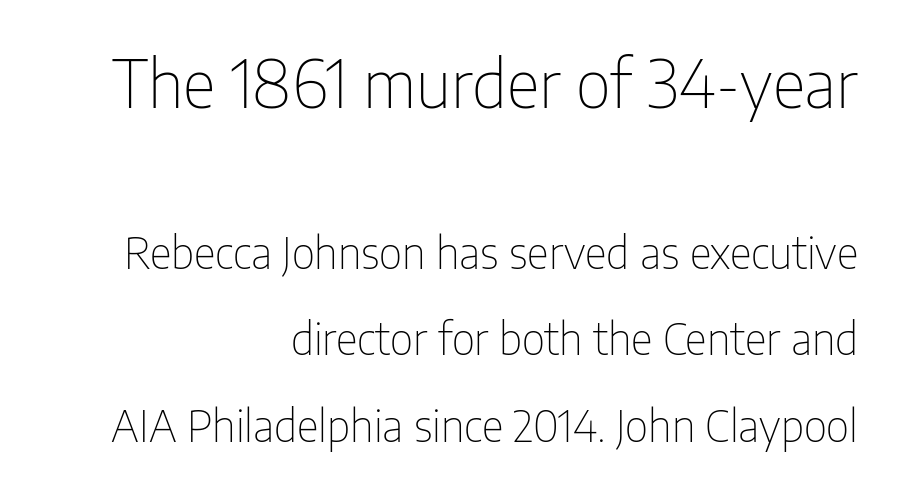
The letterforms sit at book weight or below. A clean baseline with only descenders dipping below it. The more generous point size was reserved for the upper chunk. These lines were composed using upright roman letters. Check where the strokes stop: nothing finishes them off — pure sans. Nothing unusual about the tracking: characters are spaced as the font intends.
